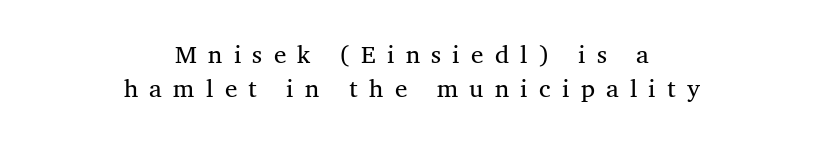
The font's upright variant was chosen for this text. The designer left line spacing at the default. Neither beginnings nor endings align; midpoints do. These lines have a slow, spaced-out rhythm from letter to letter. Unmarked baselines from the first word to the last.
